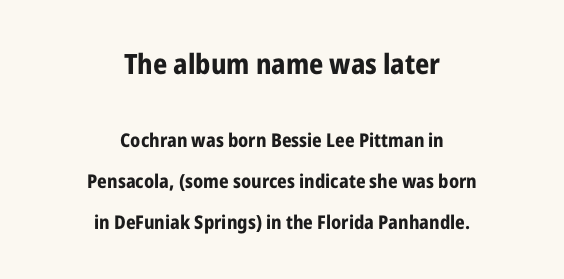
Q: Is the text bold? A: Yes.
Q: Is the text italic (slanted)? A: No, it is upright.
Q: Is the typeface a serif or a sans-serif typeface? A: Sans-serif.
Q: Is the text underlined? A: No.
Q: How is the paragraph aligned? A: Centered.
Q: Is the spacing between letters normal or unusually wide? A: Normal.
Q: Is the spacing between lines tight, normal or loose? A: Loose.
Q: Which block of text is set in a larger size, the first (top) or the second (bottom)? A: The first (top) one.
Q: Width (condensed, normal, or wide)? A: Condensed.
Q: Stroke contrast? A: Low.
Q: x-height? A: Medium.
Q: Monospaced? A: No.
